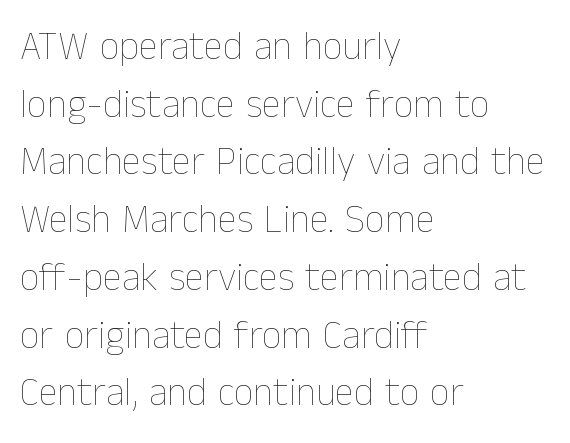
The image shows 39 px thin type, upright; set left-aligned, normal line spacing (1.48x), normal letter spacing, not underlined; low stroke contrast and a medium x-height.
